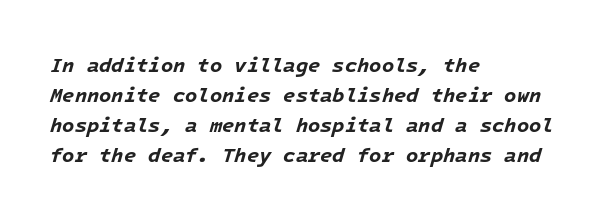
Q: Is the text bold? A: Yes.
Q: Is the text italic (slanted)? A: Yes, it leans right by about 16 degrees.
Q: Is the text underlined? A: No.
Q: How is the paragraph aligned? A: Left-aligned.
Q: Is the spacing between letters normal or unusually wide? A: Normal.
Q: Is the spacing between lines tight, normal or loose? A: Normal.
